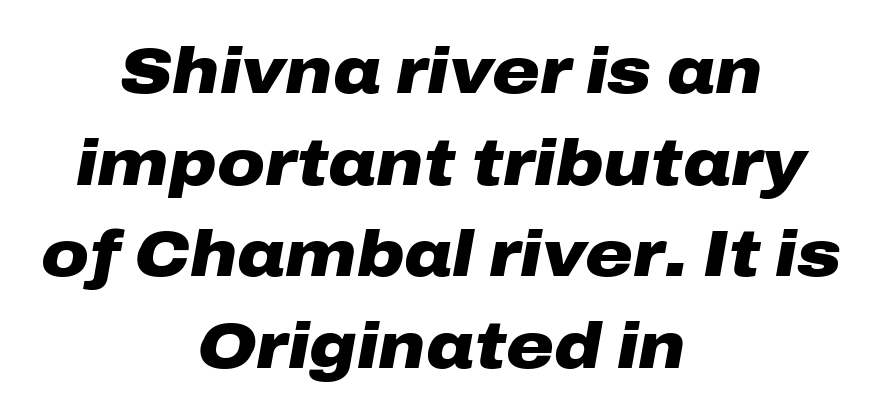
{"italic": "yes", "lean": "right", "slant_degrees": 10, "bold": "yes", "weight": "heavy", "width": "wide", "stroke_contrast": "low", "x_height": "medium", "monospaced": "no", "underline": "no", "align": "center", "line_spacing": "normal", "line_spacing_ratio": 1.41, "letter_spacing": "normal", "letter_spacing_em": 0.0, "glyph_px": 65}
